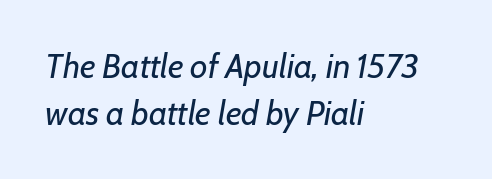
The axis of the letterforms is tilted away from vertical. A light-to-regular cut is what we see here. Whoever set this chose a conventional vertical rhythm. Think of a printed novel: that variable character pitch is what you see here. Rule under the text: the space is simply empty. Spacing between characters is what you'd get straight out of the box.
